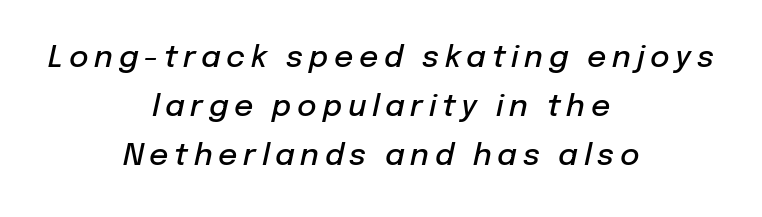
Nobody drew a line under any word here. You could not count columns in this text — the font is proportionally spaced. Regarding leading, the lines here are spaced in the standard way. Leftover space on each line is divided equally before and after the words. Style check: oblique. Does the weight exceed regular? Yes, but only to semibold.
